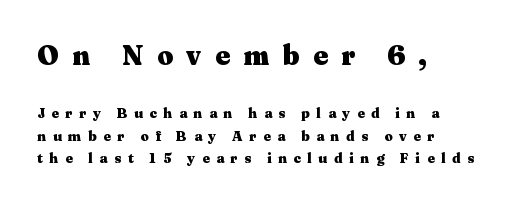
The image shows 28 px heavy, wide serif type, upright; set left-aligned, normal line spacing (1.6x), unusually wide letter spacing (+0.48 em), not underlined; the first (top) block is 2.0x larger; medium stroke contrast and a medium x-height.
